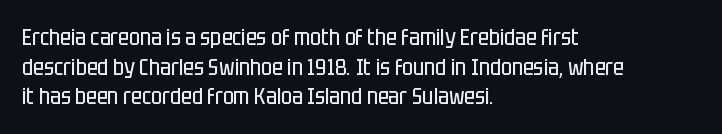
{"italic": "no", "bold": "no", "underline": "no", "align": "left", "line_spacing": "normal", "line_spacing_ratio": 1.29, "letter_spacing": "normal", "letter_spacing_em": 0.0, "glyph_px": 23}
